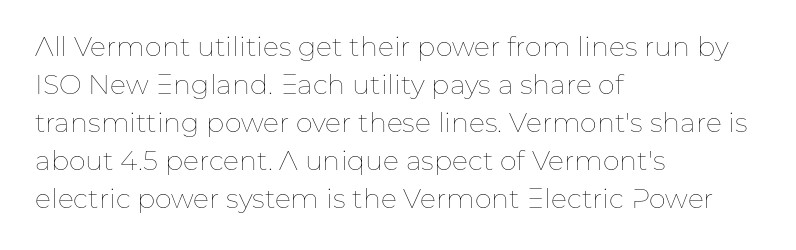
The image shows 27 px text type, upright; set left-aligned, normal line spacing (1.41x), normal letter spacing, not underlined.
